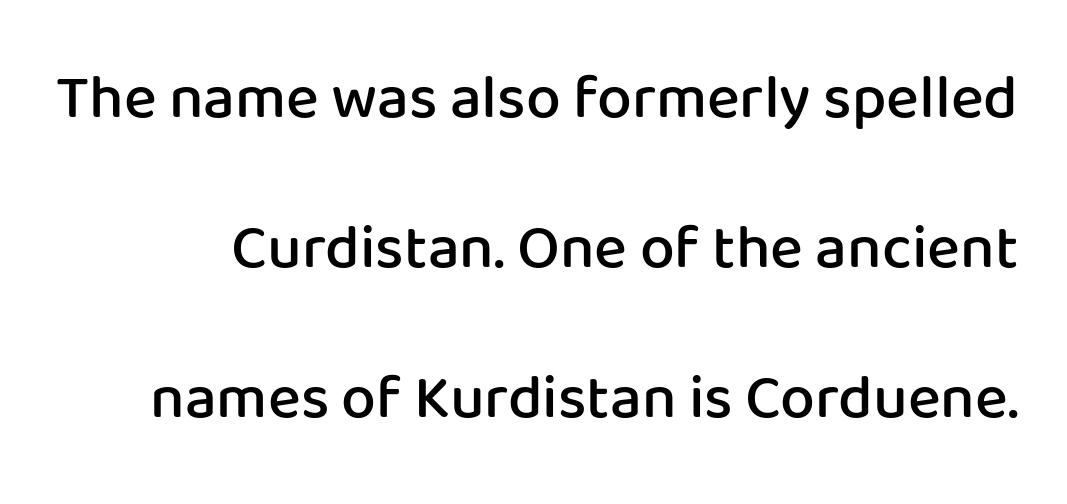
The image shows 62 px semibold sans-serif type, upright; set loose line spacing (2.42x), normal letter spacing, not underlined; low stroke contrast and a medium x-height.
